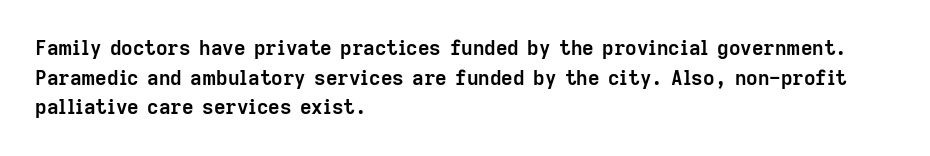
The image shows 20 px bold type, upright; set left-aligned, normal line spacing (1.48x), normal letter spacing, not underlined.
